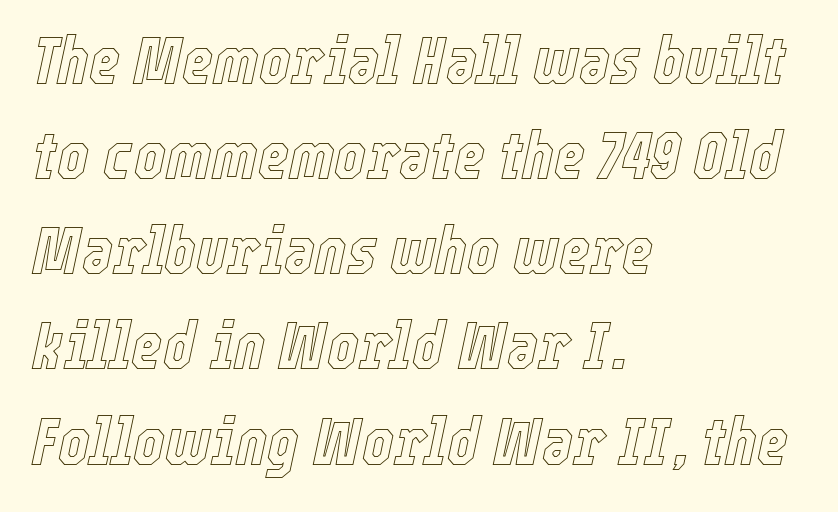
Q: Is the text italic (slanted)? A: Yes, it leans right by about 12 degrees.
Q: Is the text underlined? A: No.
Q: How is the paragraph aligned? A: Left-aligned.
Q: Is the spacing between letters normal or unusually wide? A: Normal.
Q: Is the spacing between lines tight, normal or loose? A: Normal.
Q: Width (condensed, normal, or wide)? A: Condensed.
Q: x-height? A: Medium.
Q: Monospaced? A: No.
